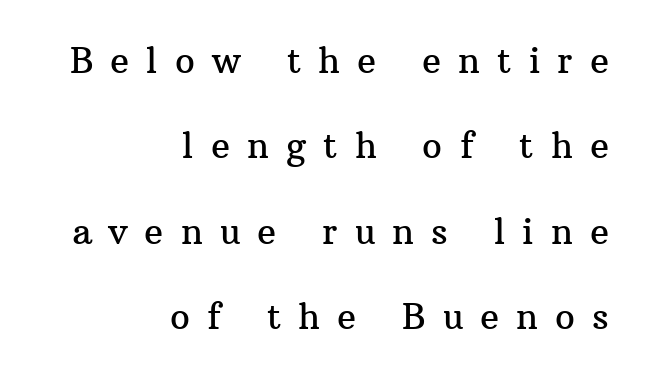
{"serif": "yes", "italic": "no", "width": "normal", "stroke_contrast": "medium", "x_height": "medium", "monospaced": "no", "underline": "no", "align": "right", "line_spacing": "loose", "line_spacing_ratio": 2.44, "letter_spacing": "wide", "letter_spacing_em": 0.49, "glyph_px": 35}
